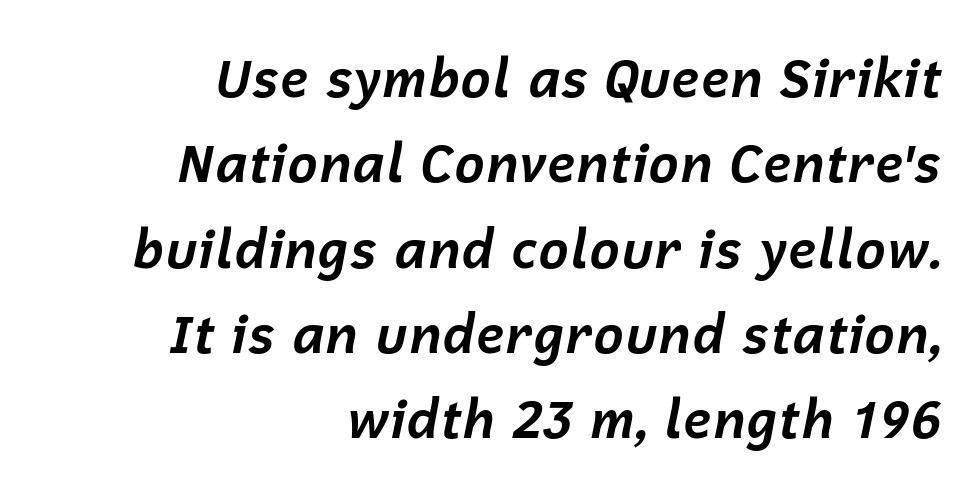
The image shows 52 px bold type, italic (leaning right); set right-aligned, normal line spacing (1.64x), normal letter spacing, not underlined; low stroke contrast and a medium x-height.
